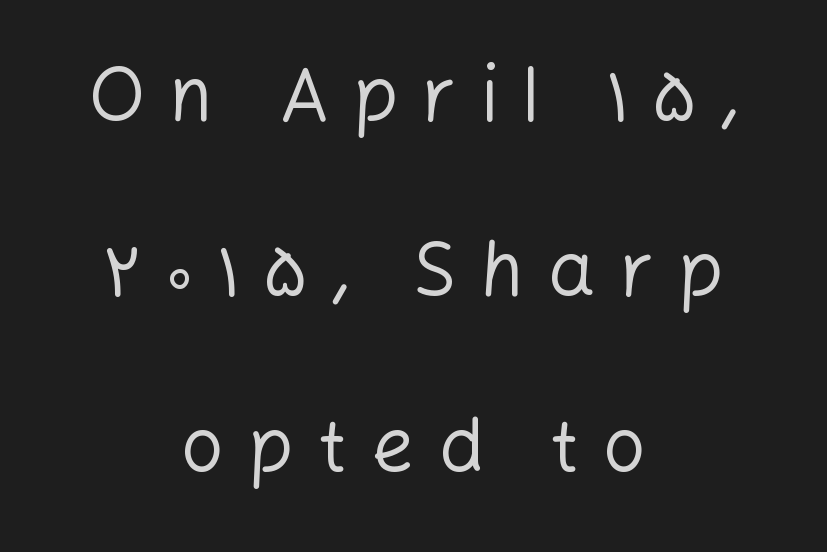
This rendering widens character spacing well past its baseline value. Both edges are ragged and mirror each other, which tells us the setting is centered. The axis of the letterforms is exactly vertical. The face used here is proportionally spaced, like ordinary book or web type. The lines are spread far apart with generous leading.
